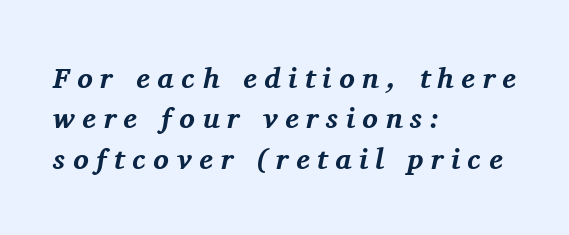
The image shows 29 px bold serif type, italic (leaning right); set left-aligned, normal line spacing (1.39x), unusually wide letter spacing (+0.26 em), not underlined; medium stroke contrast and a medium x-height.
